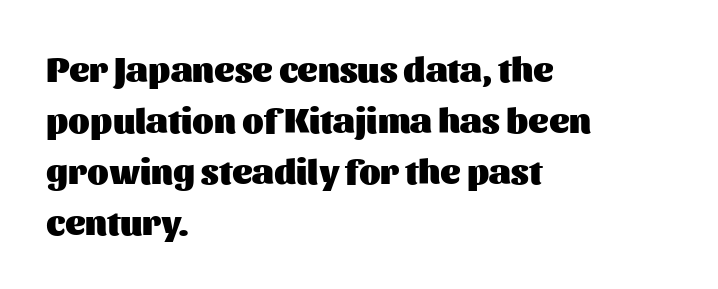
Leading: standard. Looks like regular typesetting: each glyph gets only the width it needs. Unmarked baselines from the first word to the last. This is the regular roman posture of the typeface. Each line starts at the same left margin while the right side varies. Thick stems and heavy bowls — unmistakably bold.
